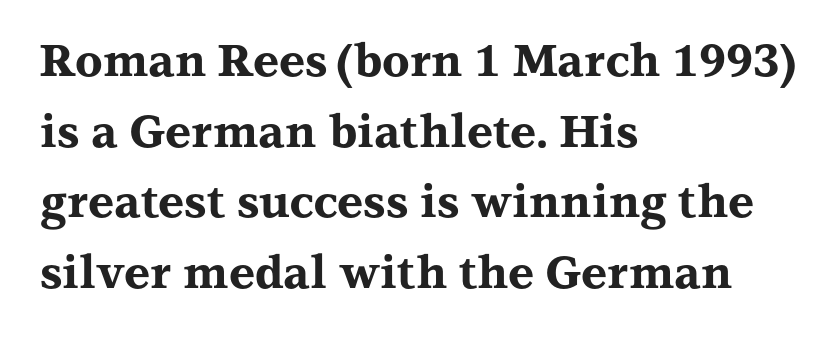
Q: Is the text bold? A: Yes.
Q: Is the text italic (slanted)? A: No, it is upright.
Q: Is the typeface a serif or a sans-serif typeface? A: Serif.
Q: Is the text underlined? A: No.
Q: How is the paragraph aligned? A: Left-aligned.
Q: Is the spacing between letters normal or unusually wide? A: Normal.
Q: Is the spacing between lines tight, normal or loose? A: Normal.
Q: Width (condensed, normal, or wide)? A: Wide.
Q: Stroke contrast? A: Medium.
Q: x-height? A: Medium.
Q: Monospaced? A: No.
